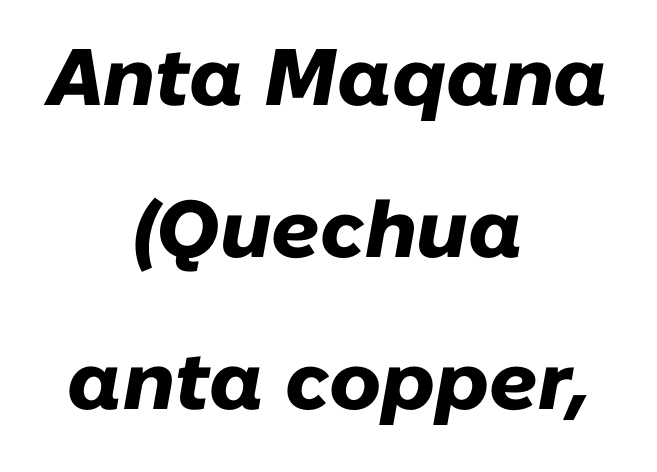
{"italic": "yes", "lean": "right", "slant_degrees": 10, "bold": "yes", "weight": "heavy", "width": "normal", "stroke_contrast": "low", "x_height": "medium", "monospaced": "no", "underline": "no", "align": "center", "line_spacing": "loose", "line_spacing_ratio": 1.9, "letter_spacing": "normal", "letter_spacing_em": 0.0, "glyph_px": 80}
